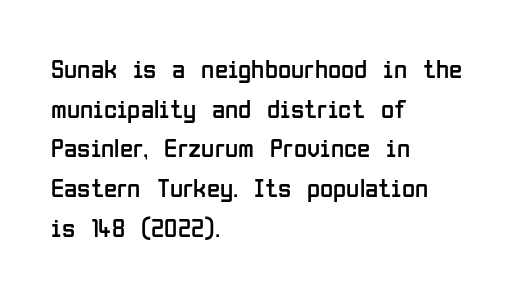
Q: Is the text bold? A: No.
Q: Is the text italic (slanted)? A: No, it is upright.
Q: Is the text underlined? A: No.
Q: How is the paragraph aligned? A: Left-aligned.
Q: Is the spacing between letters normal or unusually wide? A: Normal.
Q: Is the spacing between lines tight, normal or loose? A: Normal.
